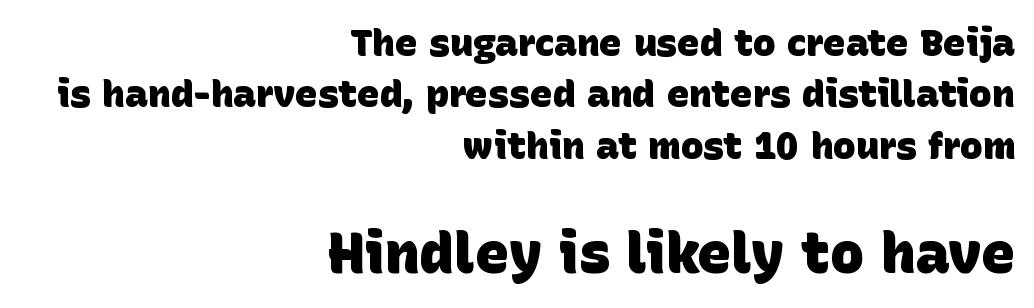
The image shows 57 px heavy sans-serif type; set right-aligned, normal line spacing (1.35x), normal letter spacing, not underlined; the second (bottom) block is 1.5x larger; low stroke contrast and a large x-height.
